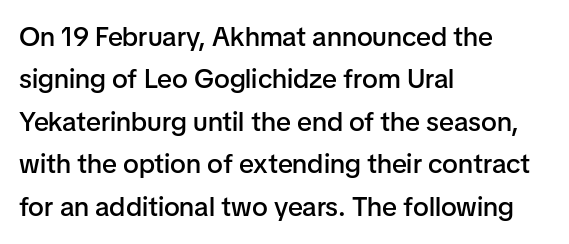
The image shows 27 px text type, upright; set left-aligned, normal line spacing (1.57x), normal letter spacing, not underlined.
